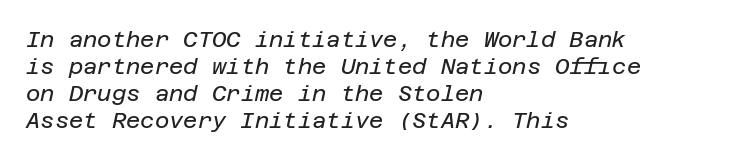
The image shows 22 px text type, italic (leaning right); set left-aligned, line spacing 1.22x, normal letter spacing, not underlined.
